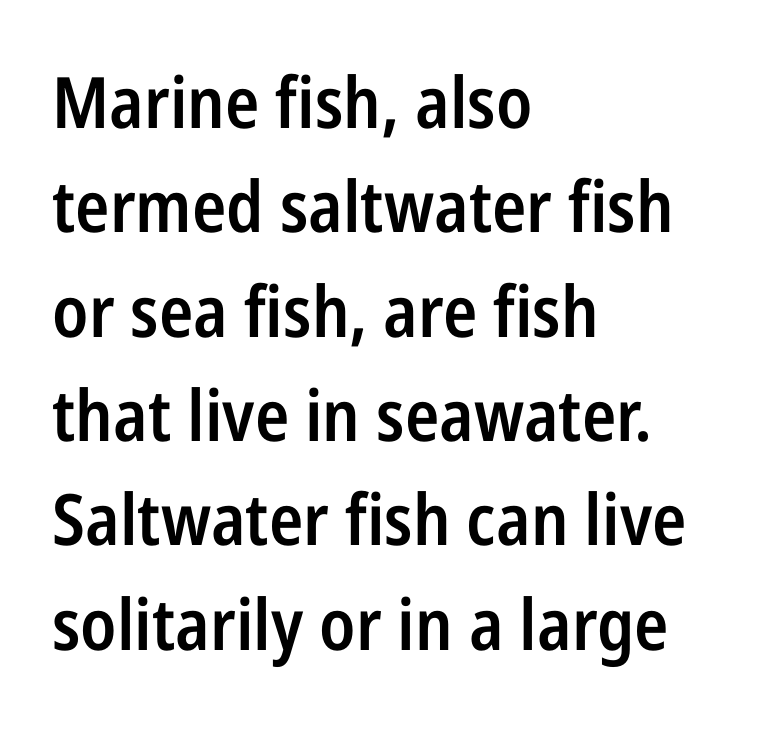
The image shows 71 px semibold, condensed sans-serif type, upright; set left-aligned, normal line spacing (1.47x), normal letter spacing, not underlined; low stroke contrast and a medium x-height.
